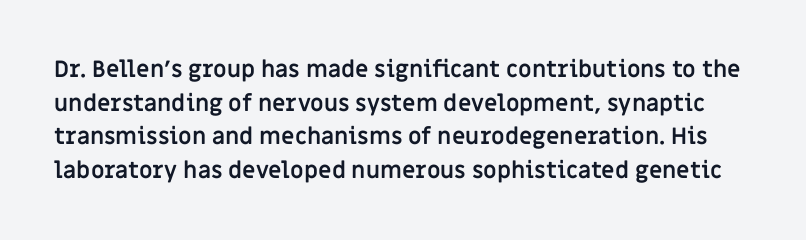
{"italic": "no", "bold": "yes", "underline": "no", "line_spacing": "normal", "line_spacing_ratio": 1.46, "letter_spacing": "normal", "letter_spacing_em": 0.0, "glyph_px": 23}
